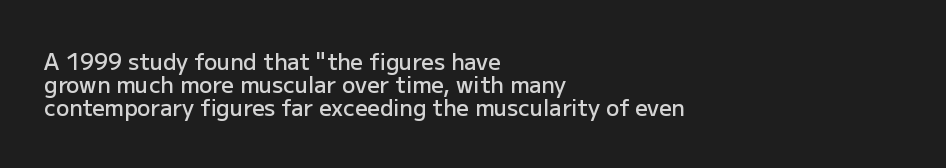
The image shows 22 px text type, upright; set left-aligned, tight line spacing (1.05x), normal letter spacing, not underlined.
